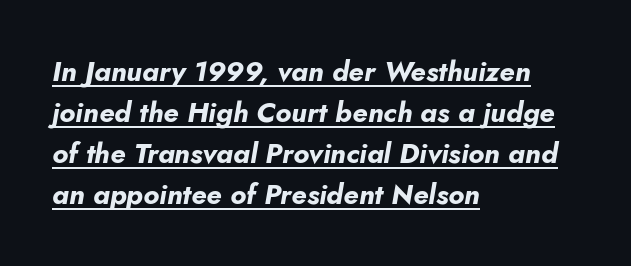
{"italic": "yes", "lean": "right", "slant_degrees": 10, "bold": "yes", "weight": "bold", "width": "normal", "stroke_contrast": "low", "x_height": "small", "monospaced": "no", "underline": "yes", "align": "left", "line_spacing": "normal", "line_spacing_ratio": 1.46, "letter_spacing": "normal", "letter_spacing_em": 0.0, "glyph_px": 28}
